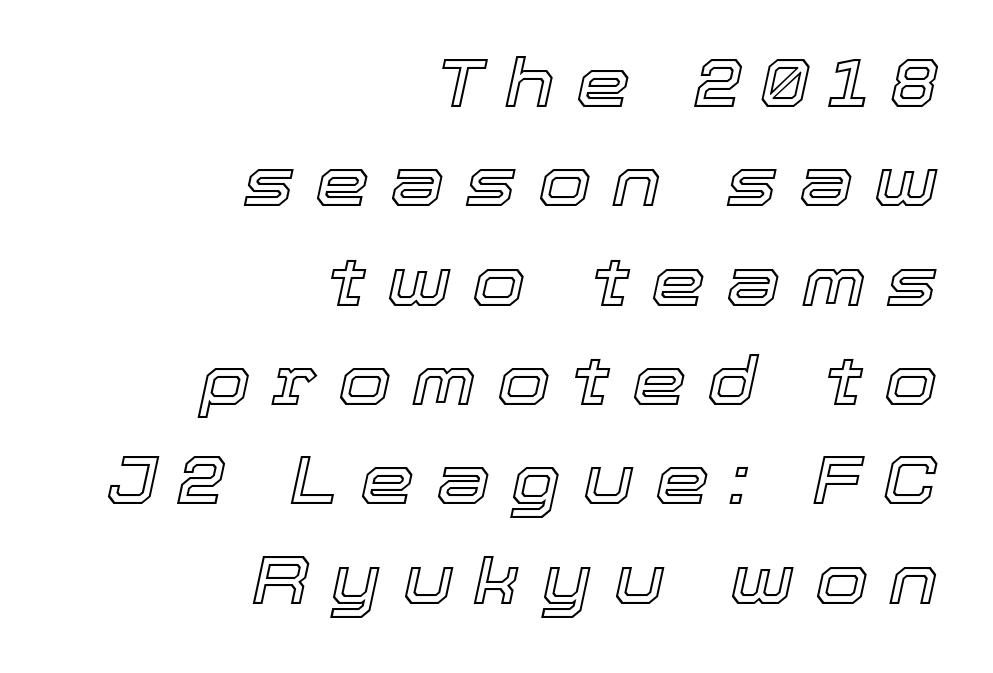
The image shows 69 px text type, italic (leaning right); set right-aligned, normal line spacing (1.44x), unusually wide letter spacing (+0.3 em), not underlined; a medium x-height.
